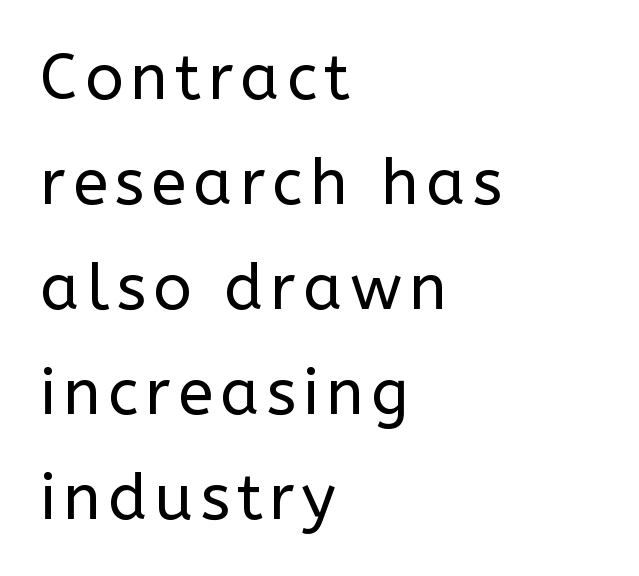
{"serif": "no", "italic": "no", "bold": "no", "weight": "regular", "width": "normal", "stroke_contrast": "low", "x_height": "medium", "monospaced": "no", "underline": "no", "align": "left", "line_spacing": "normal", "line_spacing_ratio": 1.64, "glyph_px": 64}
